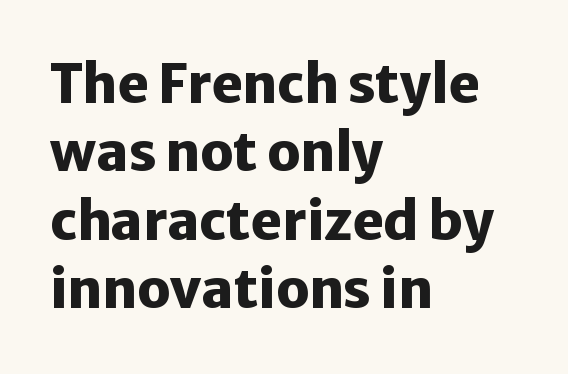
The image shows 53 px heavy sans-serif type, upright; set left-aligned, normal line spacing (1.29x), normal letter spacing, not underlined; low stroke contrast and a medium x-height.
